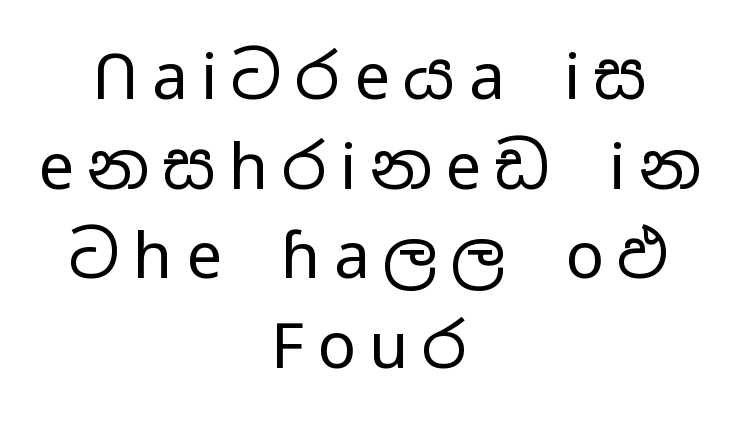
Italic: no, the glyphs are upright roman. Each row of text sits above clean, open space. Think of a printed novel: that variable character pitch is what you see here. The glyphs in this specimen are sans serif.
